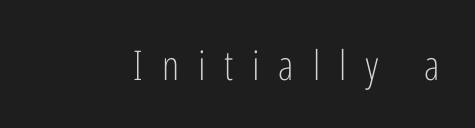
The typeface chosen for these lines omits serifs. Looks like regular typesetting: each glyph gets only the width it needs. Posture: straight, roman, zero tilt. Vertical stems look standard width or narrower in stroke.
